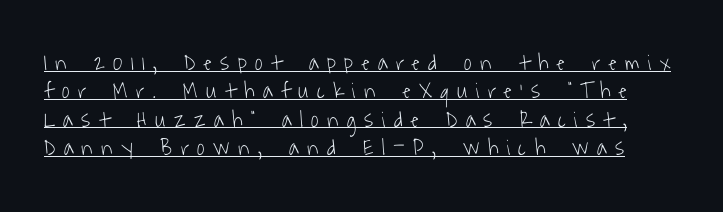
The tracking reads as deliberately expanded to a designer's eye. Looks like someone drew a line under every word here. The typesetting does not lean heavy: it is not bold.
